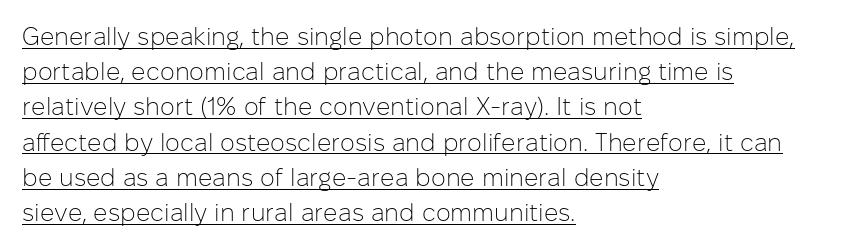
Leftover space on each line is placed entirely after the last word. This sample uses plain, unmodified letter spacing. Vertical stems look standard width or narrower in stroke. Somebody hit Ctrl+U on this one — the words are underlined. A typesetter would call this leading conventional body-copy spacing. The letters stand straight up with perfectly vertical stems.
